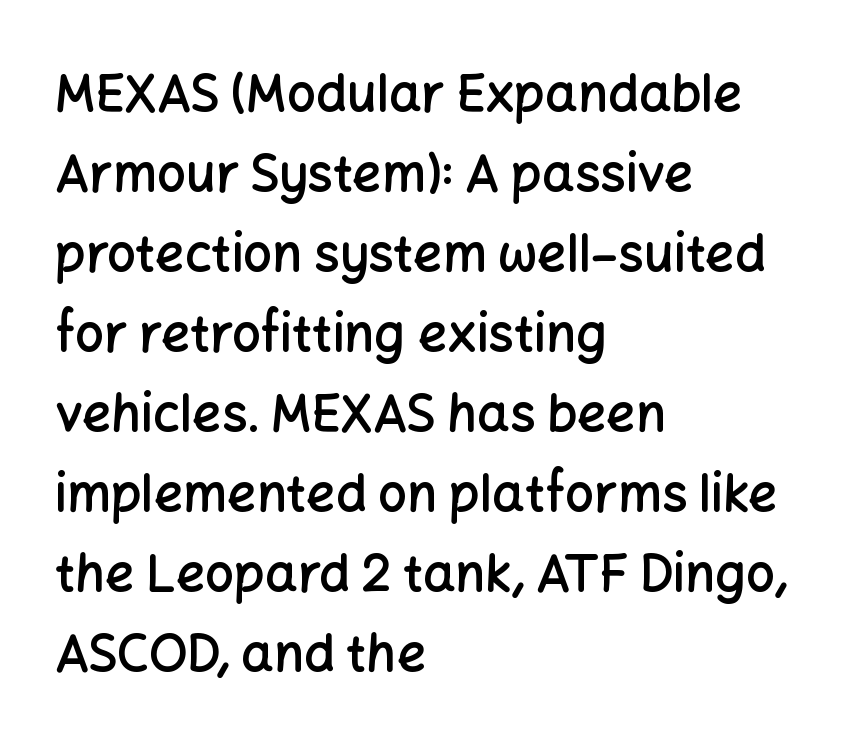
Look at the tracking — it's just the regular setting, nothing added. A sans-serif font was chosen for this passage. Caption: multi-line text, flush left, ragged right. Upright lettering throughout. The strip under each line holds only bare page.
